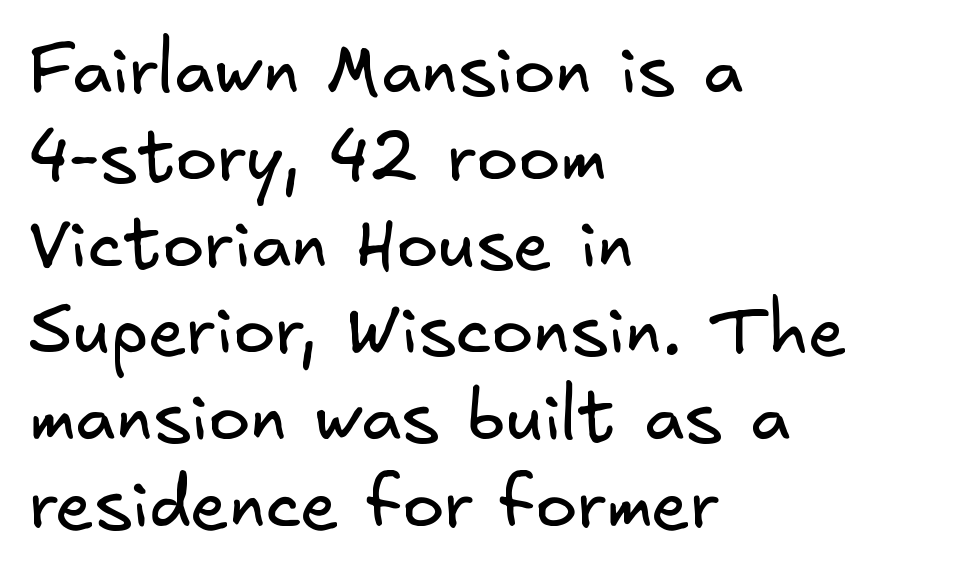
Q: Is the text bold? A: No.
Q: Is the typeface a serif or a sans-serif typeface? A: Sans-serif.
Q: Is the text underlined? A: No.
Q: How is the paragraph aligned? A: Left-aligned.
Q: Is the spacing between letters normal or unusually wide? A: Normal.
Q: Width (condensed, normal, or wide)? A: Normal.
Q: Stroke contrast? A: Low.
Q: x-height? A: Small.
